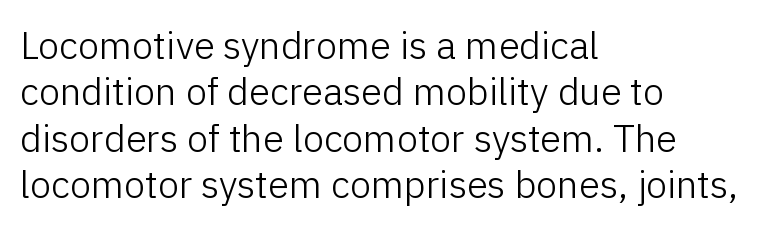
Q: Is the text bold? A: No.
Q: Is the text italic (slanted)? A: No, it is upright.
Q: Is the typeface a serif or a sans-serif typeface? A: Sans-serif.
Q: Is the text underlined? A: No.
Q: How is the paragraph aligned? A: Left-aligned.
Q: Is the spacing between letters normal or unusually wide? A: Normal.
Q: Width (condensed, normal, or wide)? A: Normal.
Q: Stroke contrast? A: Low.
Q: x-height? A: Medium.
Q: Monospaced? A: No.
